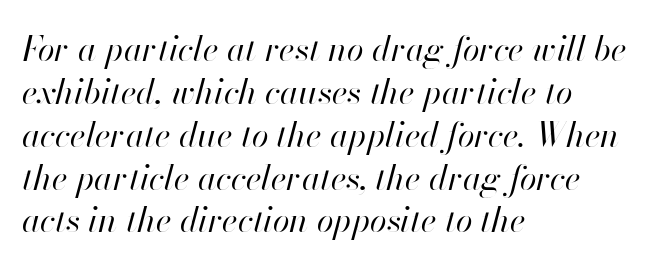
These lines are rendered in a variable-pitch font. A typesetter would mark this as italic. The zone under the glyphs is completely vacant. Short and long lines alike share a common starting point at left. The line-height multiplier appears to be the usual default. Observe the ordinary spacing: letters are neighbours, not strangers.
